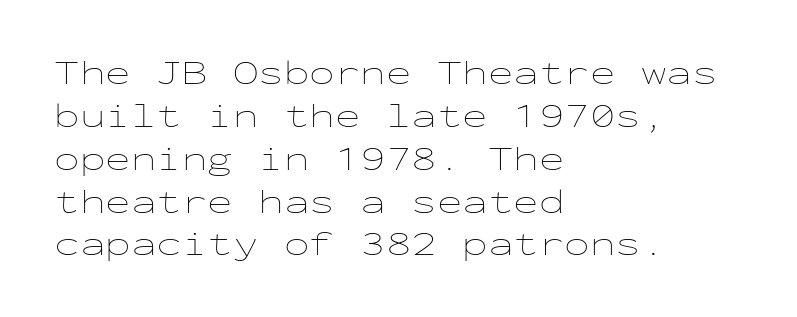
Q: Is the text bold? A: No.
Q: Is the text italic (slanted)? A: No, it is upright.
Q: Is the text underlined? A: No.
Q: How is the paragraph aligned? A: Left-aligned.
Q: Is the spacing between letters normal or unusually wide? A: Normal.
Q: Is the spacing between lines tight, normal or loose? A: Normal.
Q: Width (condensed, normal, or wide)? A: Wide.
Q: Stroke contrast? A: Low.
Q: x-height? A: Medium.
Q: Monospaced? A: Yes.
